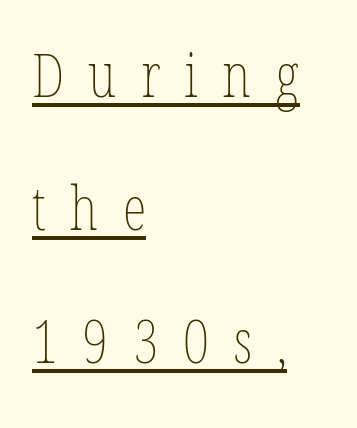
You could not count columns in this text — the font is proportionally spaced. The compositor pushed each line to the left boundary. What decoration does the sample have? An underline. Short note: letters widely spaced.
